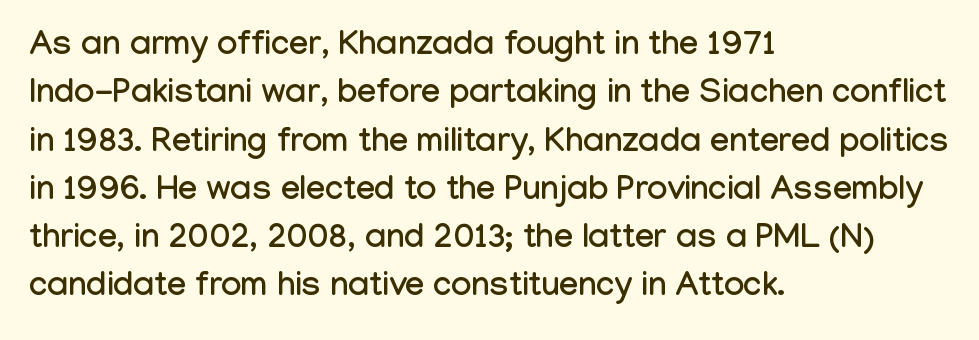
Q: Is the text italic (slanted)? A: No, it is upright.
Q: Is the typeface a serif or a sans-serif typeface? A: Sans-serif.
Q: Is the text underlined? A: No.
Q: How is the paragraph aligned? A: Left-aligned.
Q: Is the spacing between letters normal or unusually wide? A: Normal.
Q: Is the spacing between lines tight, normal or loose? A: Normal.
Q: Width (condensed, normal, or wide)? A: Condensed.
Q: Stroke contrast? A: Low.
Q: x-height? A: Medium.
Q: Monospaced? A: No.
